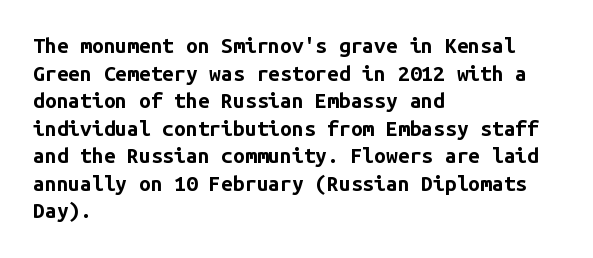
The image shows 21 px bold type, upright; set left-aligned, normal line spacing (1.31x), normal letter spacing, not underlined.
